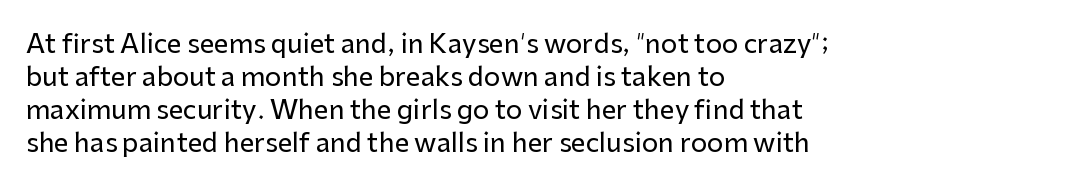
{"italic": "no", "underline": "no", "align": "left", "line_spacing": "normal", "line_spacing_ratio": 1.27, "letter_spacing": "normal", "letter_spacing_em": 0.0, "glyph_px": 26}
